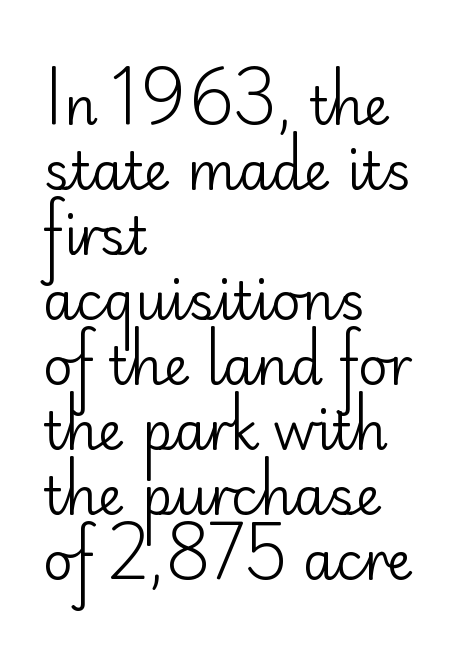
The image shows 52 px regular-weight sans-serif type, upright; set left-aligned, normal line spacing (1.25x), normal letter spacing, not underlined; low stroke contrast and a small x-height.
